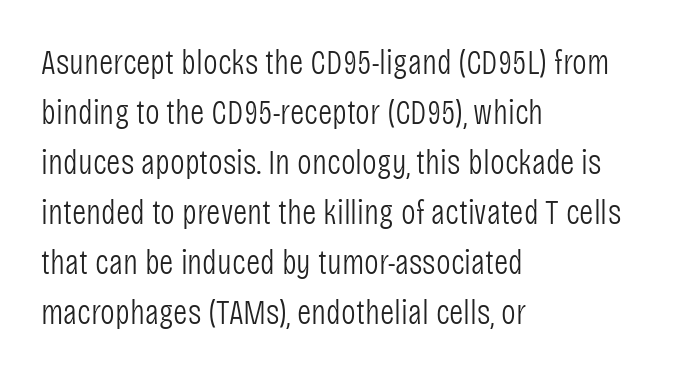
Q: Is the text bold? A: No.
Q: Is the text italic (slanted)? A: No, it is upright.
Q: Is the typeface a serif or a sans-serif typeface? A: Sans-serif.
Q: Is the text underlined? A: No.
Q: How is the paragraph aligned? A: Left-aligned.
Q: Is the spacing between letters normal or unusually wide? A: Normal.
Q: Is the spacing between lines tight, normal or loose? A: Normal.
Q: Width (condensed, normal, or wide)? A: Condensed.
Q: Stroke contrast? A: Low.
Q: x-height? A: Large.
Q: Monospaced? A: No.
